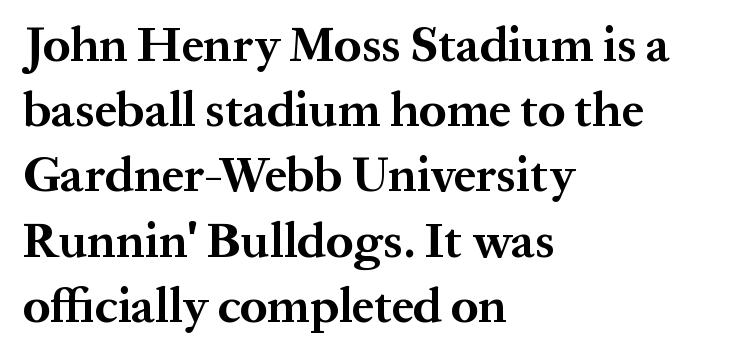
Q: Is the text bold? A: Yes.
Q: Is the text italic (slanted)? A: No, it is upright.
Q: Is the typeface a serif or a sans-serif typeface? A: Serif.
Q: Is the text underlined? A: No.
Q: How is the paragraph aligned? A: Left-aligned.
Q: Is the spacing between letters normal or unusually wide? A: Normal.
Q: Is the spacing between lines tight, normal or loose? A: Normal.
Q: Width (condensed, normal, or wide)? A: Normal.
Q: Stroke contrast? A: Medium.
Q: x-height? A: Medium.
Q: Monospaced? A: No.
